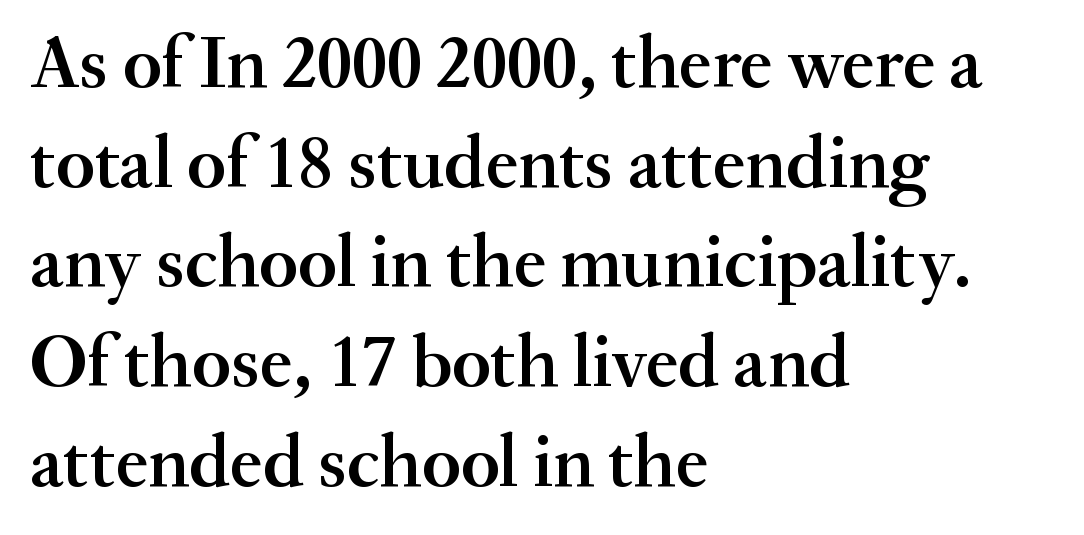
This rendering leaves character spacing at its baseline value. Unlike a clean sans, this face finishes its strokes with serifs. A typesetter would call this proportional, since set widths differ per character. Posture: upright roman.
